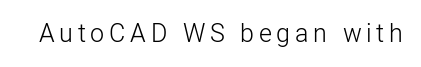
Q: Is the text bold? A: No.
Q: Is the text italic (slanted)? A: No, it is upright.
Q: Is the text underlined? A: No.
